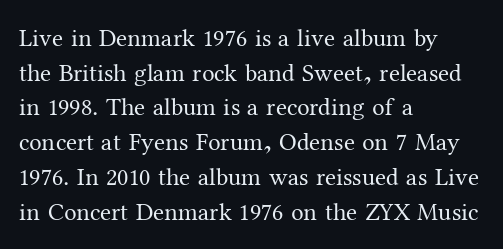
The image shows 25 px text type, upright; set left-aligned, normal line spacing (1.39x), normal letter spacing, not underlined.
